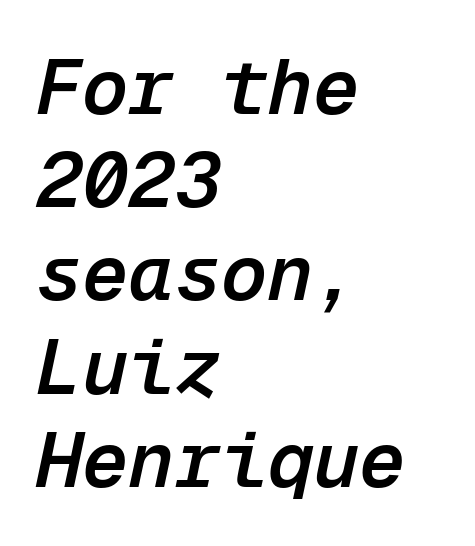
The image shows 77 px semibold type, italic (leaning right), monospaced; set left-aligned, line spacing 1.21x, normal letter spacing, not underlined; low stroke contrast and a medium x-height.
